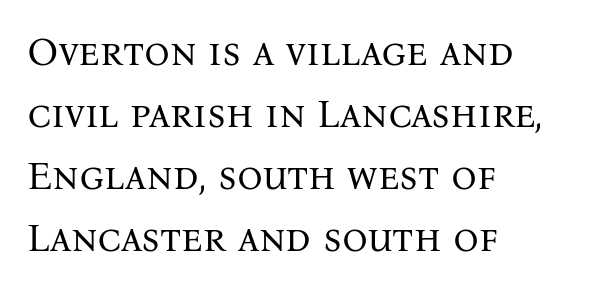
Q: Is the text bold? A: No.
Q: Is the text italic (slanted)? A: No, it is upright.
Q: Is the typeface a serif or a sans-serif typeface? A: Serif.
Q: Is the text underlined? A: No.
Q: How is the paragraph aligned? A: Left-aligned.
Q: Is the spacing between letters normal or unusually wide? A: Normal.
Q: Is the spacing between lines tight, normal or loose? A: Normal.
Q: Width (condensed, normal, or wide)? A: Normal.
Q: Stroke contrast? A: Medium.
Q: x-height? A: Medium.
Q: Monospaced? A: No.
